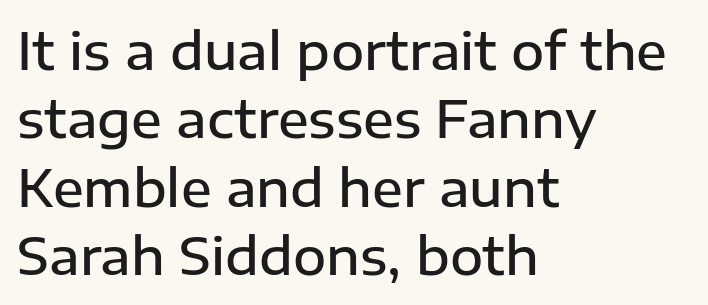
The image shows 51 px semibold sans-serif type, upright; set left-aligned, normal line spacing (1.34x), normal letter spacing, not underlined; low stroke contrast and a medium x-height.
